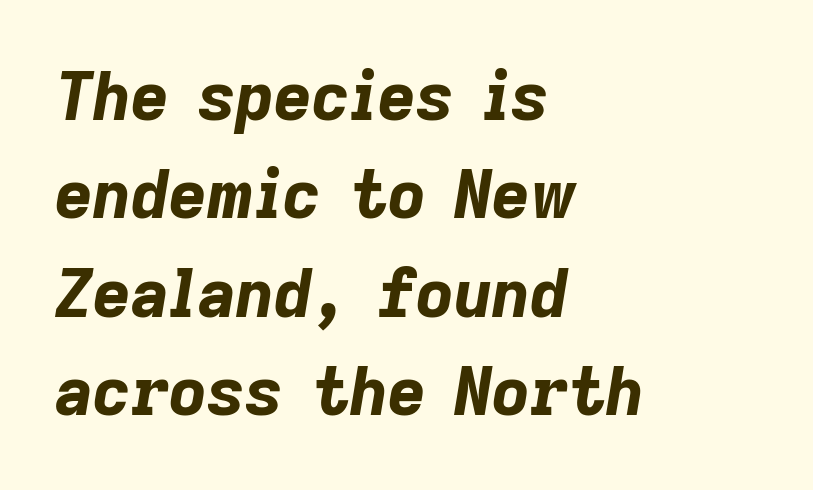
Q: Is the text bold? A: Yes.
Q: Is the text italic (slanted)? A: Yes, it leans right by about 9 degrees.
Q: Is the text underlined? A: No.
Q: How is the paragraph aligned? A: Left-aligned.
Q: Is the spacing between letters normal or unusually wide? A: Normal.
Q: Is the spacing between lines tight, normal or loose? A: Normal.
Q: Width (condensed, normal, or wide)? A: Normal.
Q: Stroke contrast? A: Low.
Q: x-height? A: Medium.
Q: Monospaced? A: No.
